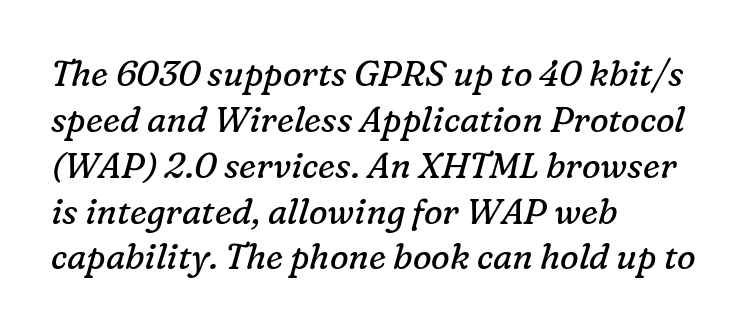
Summary of vertical rhythm: regular, with standard interline spacing. Weight: in the light-to-regular range. Glance below the letters and you will spot only blank space. Varying glyph widths throughout — classic text-font behaviour. Examine the stroke ends and you'll spot serifs.
